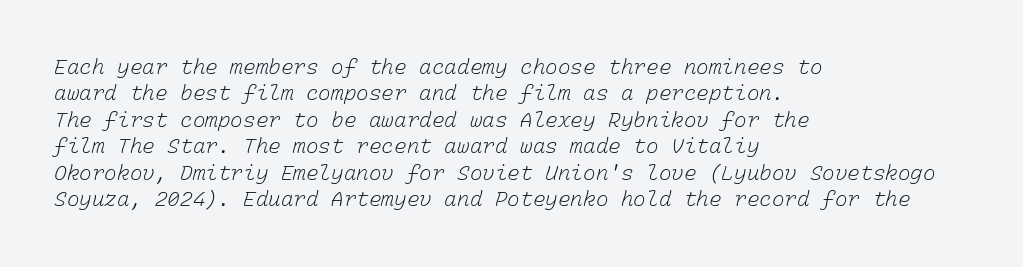
There is no visible air inserted between adjacent glyphs. A quiet, ordinary-to-light weight characterises the typeface. Bare-footed words on every line. The setting favours the left margin, as ordinary paragraphs usually do.
